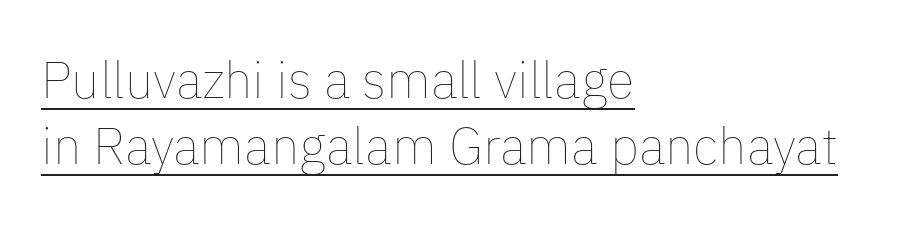
Reading down the column, the eye jumps a familiar distance to each next line. Like a heading marked for emphasis, these lines bear an underscore. The face used here is proportionally spaced, like ordinary book or web type. Reading down the block, your eye returns to a fixed left position each line. The letters stand upright; this is a roman face.
